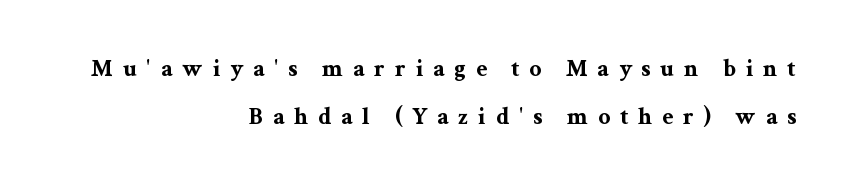
The image shows 24 px bold type, upright; set right-aligned, loose line spacing (1.99x), unusually wide letter spacing (+0.41 em), not underlined.
